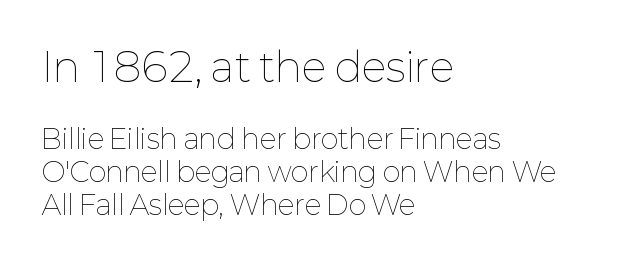
{"italic": "no", "bold": "no", "weight": "thin", "width": "normal", "stroke_contrast": "low", "x_height": "medium", "monospaced": "no", "underline": "no", "align": "left", "line_spacing_ratio": 1.21, "letter_spacing": "normal", "letter_spacing_em": 0.0, "larger_block": "first", "size_ratio": 1.48, "glyph_px": 40}
